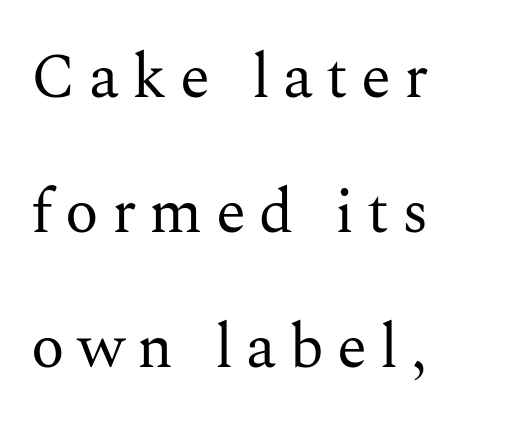
The image shows 62 px regular-weight serif type, upright; set left-aligned, loose line spacing (2.18x), unusually wide letter spacing (+0.21 em), not underlined; medium stroke contrast and a medium x-height.
